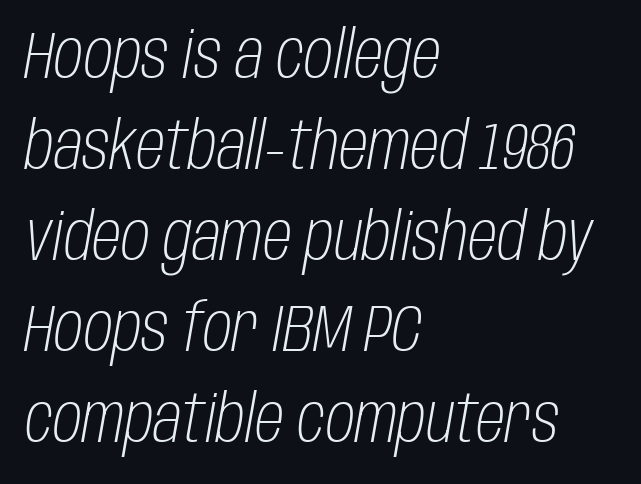
The image shows 66 px light, condensed type, italic (leaning right); set left-aligned, normal line spacing (1.38x), normal letter spacing, not underlined; low stroke contrast and a large x-height.
